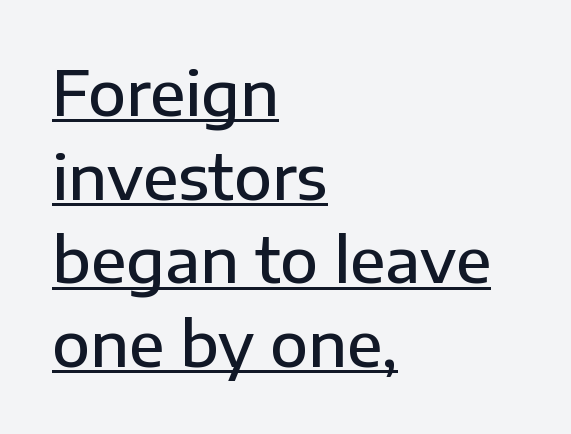
{"serif": "no", "italic": "no", "bold": "semi", "weight": "semibold", "width": "normal", "stroke_contrast": "low", "x_height": "medium", "monospaced": "no", "underline": "yes", "align": "left", "line_spacing": "normal", "line_spacing_ratio": 1.35, "letter_spacing": "normal", "letter_spacing_em": 0.0, "glyph_px": 62}
